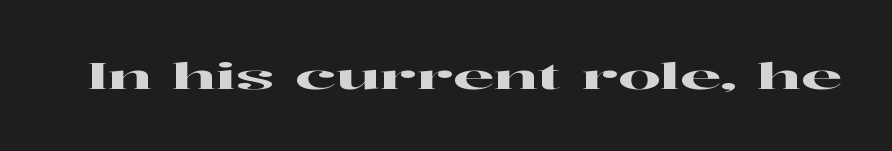
Q: Is the text italic (slanted)? A: No, it is upright.
Q: Is the typeface a serif or a sans-serif typeface? A: Serif.
Q: Is the text underlined? A: No.
Q: Is the spacing between letters normal or unusually wide? A: Normal.
Q: Width (condensed, normal, or wide)? A: Wide.
Q: Stroke contrast? A: High.
Q: x-height? A: Medium.
Q: Monospaced? A: No.
